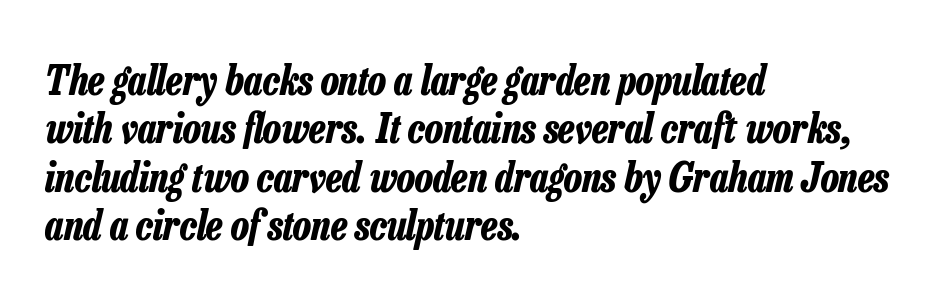
The image shows 40 px bold, condensed type, italic (leaning right); set left-aligned, line spacing 1.21x, normal letter spacing, not underlined; low stroke contrast and a medium x-height.
